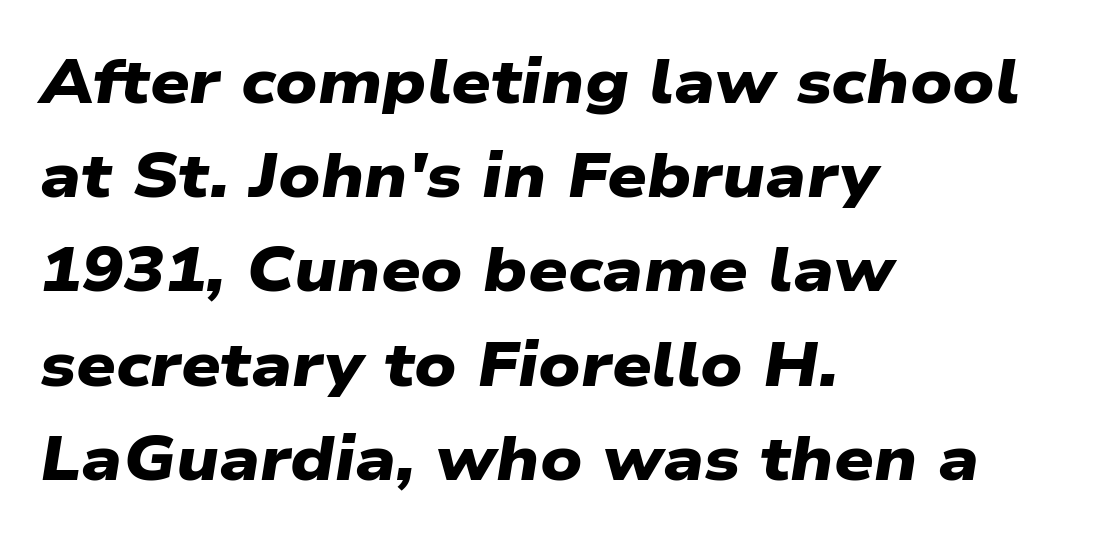
The image shows 62 px heavy, wide sans-serif type; set left-aligned, normal line spacing (1.52x), normal letter spacing, not underlined; low stroke contrast and a medium x-height.
